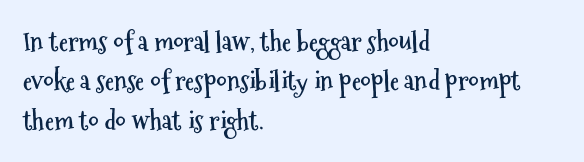
The image shows 26 px bold type, upright; set left-aligned, normal line spacing (1.51x), normal letter spacing, not underlined.
